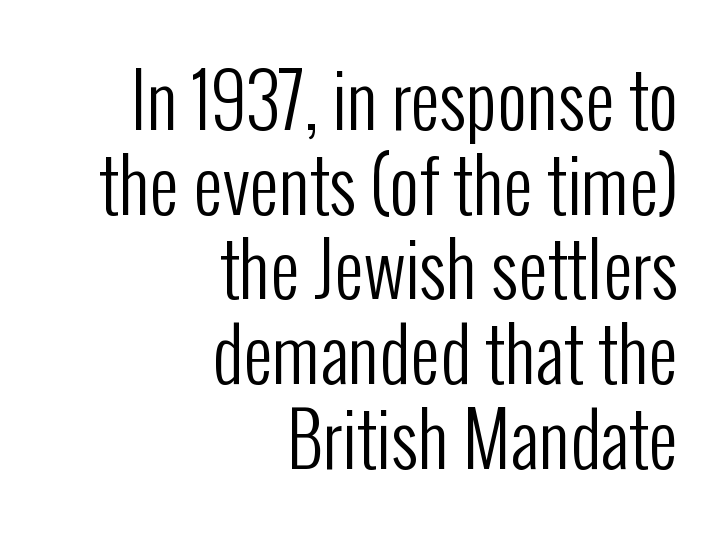
Q: Is the text bold? A: No.
Q: Is the text italic (slanted)? A: No, it is upright.
Q: Is the typeface a serif or a sans-serif typeface? A: Sans-serif.
Q: Is the text underlined? A: No.
Q: How is the paragraph aligned? A: Right-aligned.
Q: Is the spacing between letters normal or unusually wide? A: Normal.
Q: Width (condensed, normal, or wide)? A: Condensed.
Q: Stroke contrast? A: Low.
Q: x-height? A: Medium.
Q: Monospaced? A: No.
